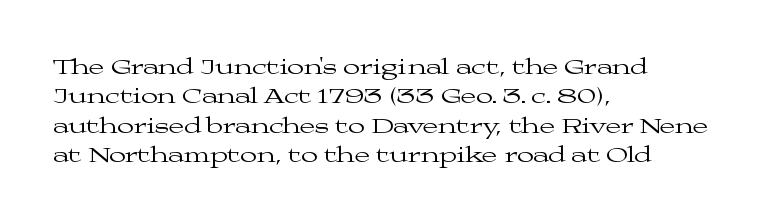
{"italic": "no", "bold": "no", "underline": "no", "align": "left", "line_spacing": "normal", "line_spacing_ratio": 1.34, "letter_spacing": "normal", "letter_spacing_em": 0.0, "glyph_px": 22}
